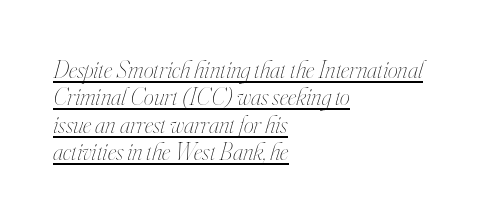
Q: Is the text bold? A: No.
Q: Is the text italic (slanted)? A: Yes, it leans right by about 16 degrees.
Q: Is the text underlined? A: Yes.
Q: How is the paragraph aligned? A: Left-aligned.
Q: Is the spacing between letters normal or unusually wide? A: Normal.
Q: Is the spacing between lines tight, normal or loose? A: Tight.
